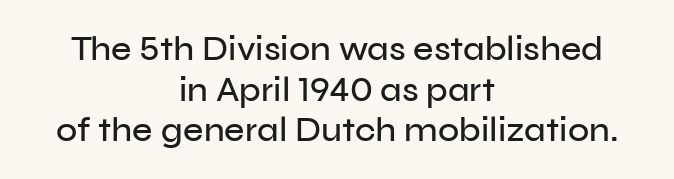
{"serif": "no", "italic": "no", "width": "normal", "stroke_contrast": "low", "x_height": "medium", "monospaced": "no", "underline": "no", "align": "center", "line_spacing_ratio": 1.16, "letter_spacing": "normal", "letter_spacing_em": 0.0, "glyph_px": 35}
